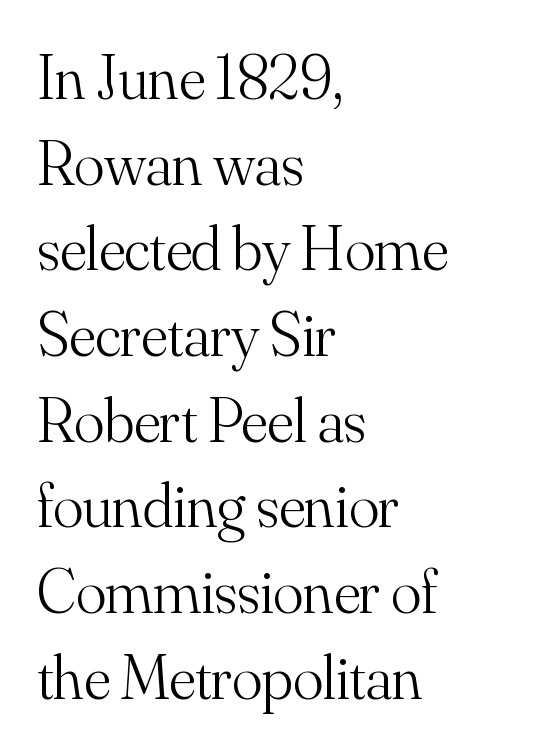
Q: Is the text bold? A: No.
Q: Is the text italic (slanted)? A: No, it is upright.
Q: Is the typeface a serif or a sans-serif typeface? A: Serif.
Q: Is the text underlined? A: No.
Q: How is the paragraph aligned? A: Left-aligned.
Q: Is the spacing between letters normal or unusually wide? A: Normal.
Q: Is the spacing between lines tight, normal or loose? A: Normal.
Q: Width (condensed, normal, or wide)? A: Normal.
Q: Stroke contrast? A: Medium.
Q: x-height? A: Small.
Q: Monospaced? A: No.
